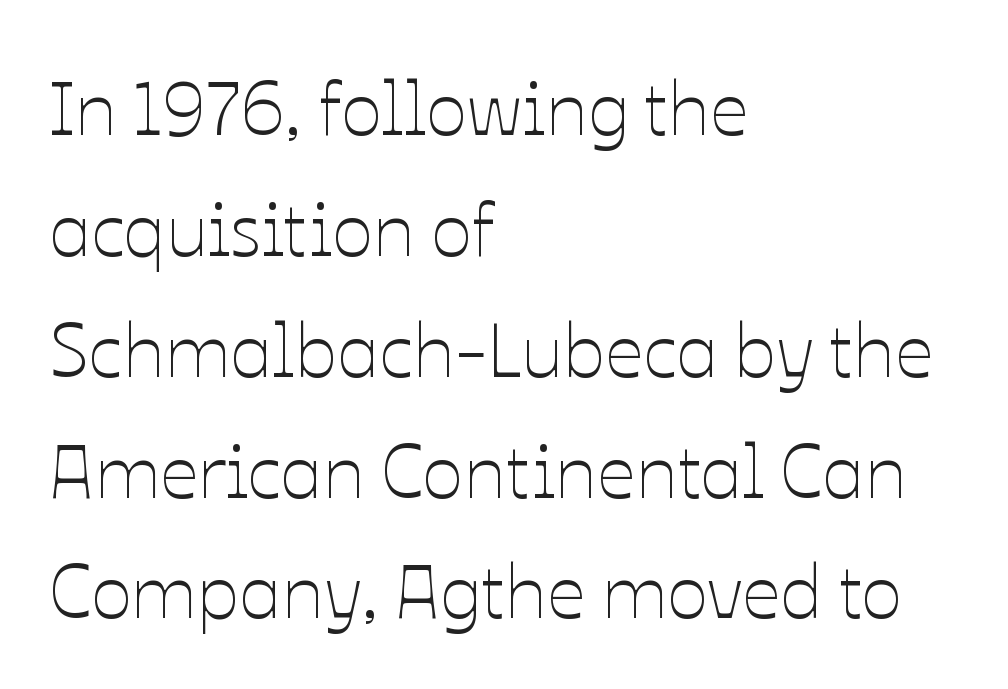
Q: Is the text bold? A: No.
Q: Is the text italic (slanted)? A: No, it is upright.
Q: Is the text underlined? A: No.
Q: How is the paragraph aligned? A: Left-aligned.
Q: Is the spacing between letters normal or unusually wide? A: Normal.
Q: Is the spacing between lines tight, normal or loose? A: Normal.
Q: Width (condensed, normal, or wide)? A: Normal.
Q: Stroke contrast? A: Low.
Q: x-height? A: Medium.
Q: Monospaced? A: No.
